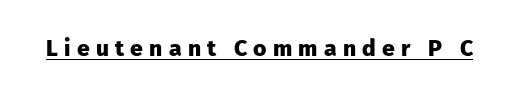
Q: Is the text bold? A: Yes.
Q: Is the text italic (slanted)? A: No, it is upright.
Q: Is the text underlined? A: Yes.
Q: Is the spacing between letters normal or unusually wide? A: Unusually wide.
